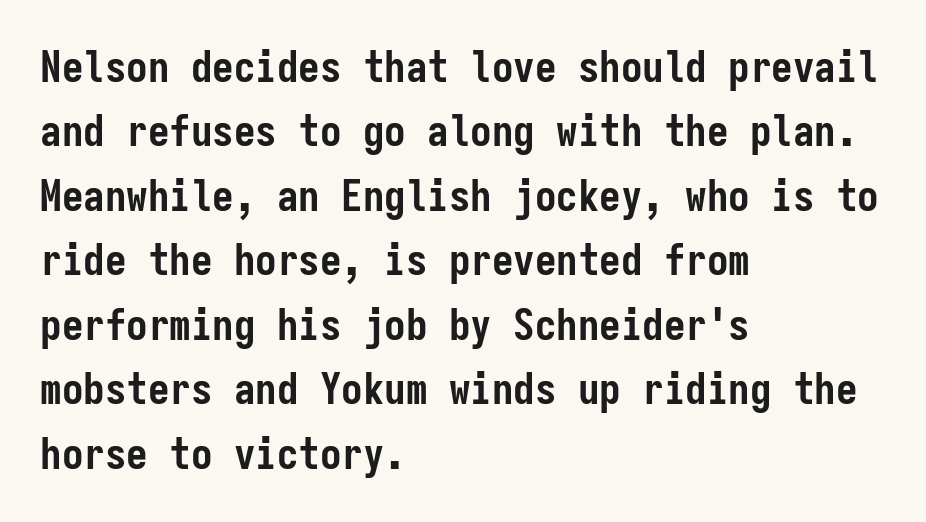
The image shows 43 px semibold, condensed sans-serif type, upright, monospaced; set left-aligned, normal line spacing (1.5x), normal letter spacing, not underlined; low stroke contrast and a medium x-height.
